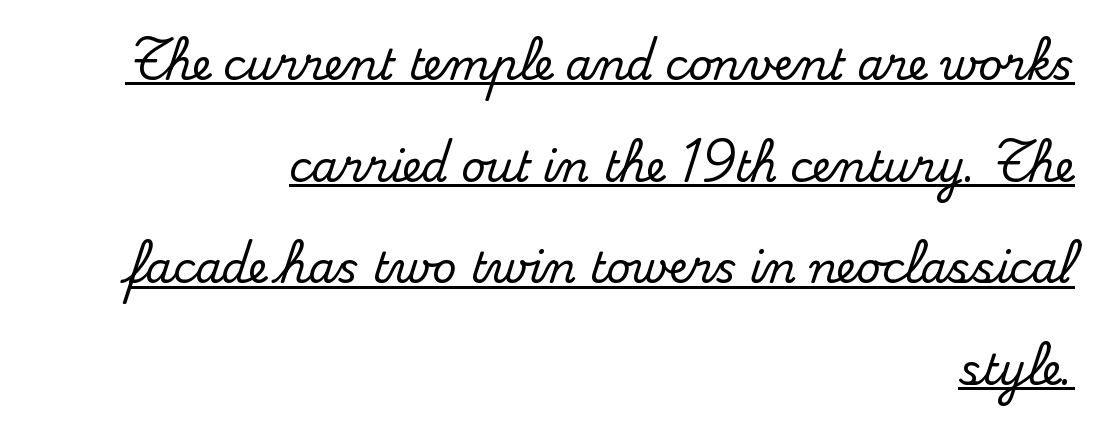
The designer dialed line spacing up above the default. This is underlined copy, the kind a proofreader might mark for attention. Typeset ragged left — the right edge is the straight one. Do the characters align in a grid? No, the font is proportional.
